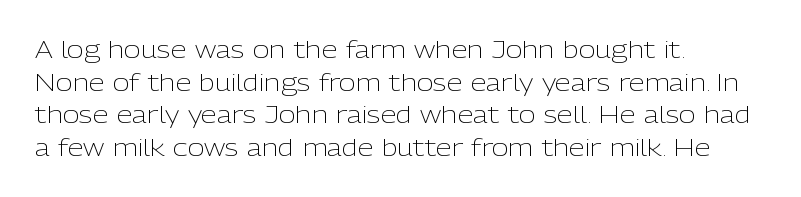
Q: Is the text bold? A: No.
Q: Is the text italic (slanted)? A: No, it is upright.
Q: Is the text underlined? A: No.
Q: How is the paragraph aligned? A: Left-aligned.
Q: Is the spacing between letters normal or unusually wide? A: Normal.
Q: Is the spacing between lines tight, normal or loose? A: Normal.
